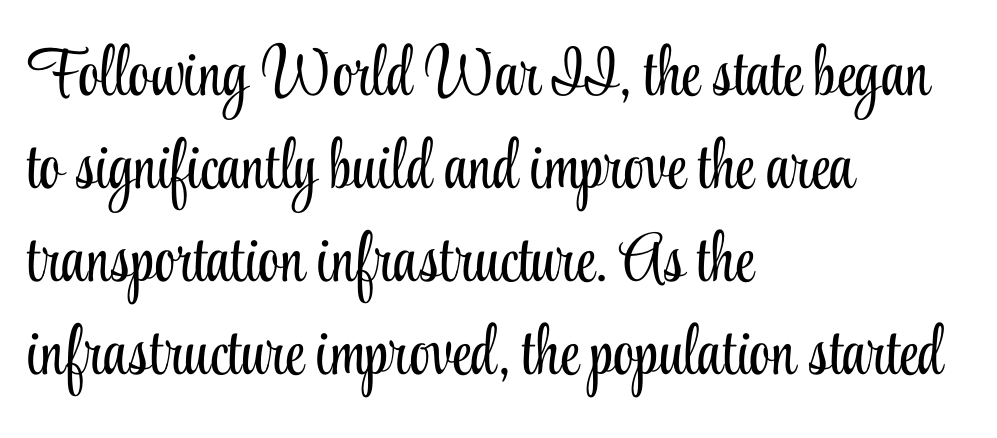
The face used here is proportionally spaced, like ordinary book or web type. Compared with typical body copy, the letter spacing here is the same. This sample uses a serif face. Left-aligned paragraph, ragged on the right. The string is rendered with underlining switched off.
